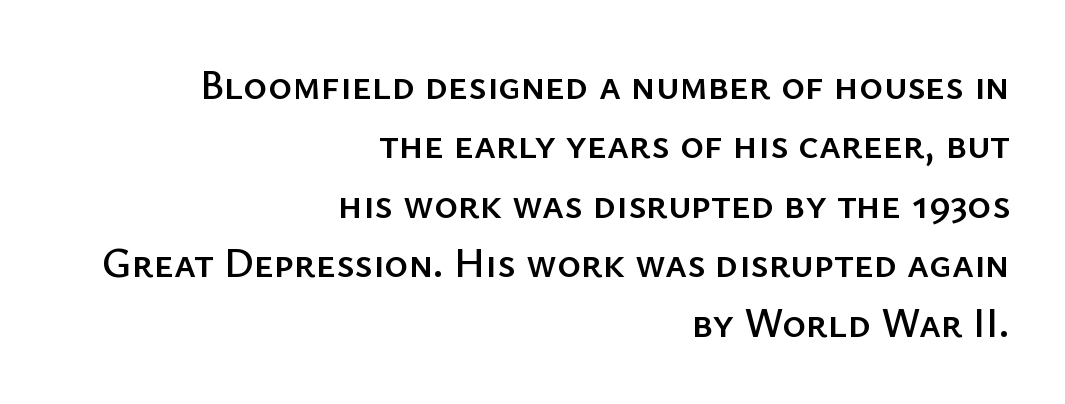
Reading down the column, the eye jumps a familiar distance to each next line. Plain, unruled lines of type. These lines are composed in type without serifs. A typesetter would call this zero additional tracking.
